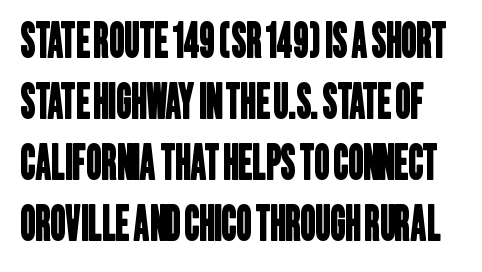
{"serif": "no", "width": "condensed", "stroke_contrast": "low", "x_height": "large", "monospaced": "no", "underline": "no", "line_spacing": "normal", "line_spacing_ratio": 1.3, "letter_spacing": "normal", "letter_spacing_em": 0.0, "glyph_px": 47}
